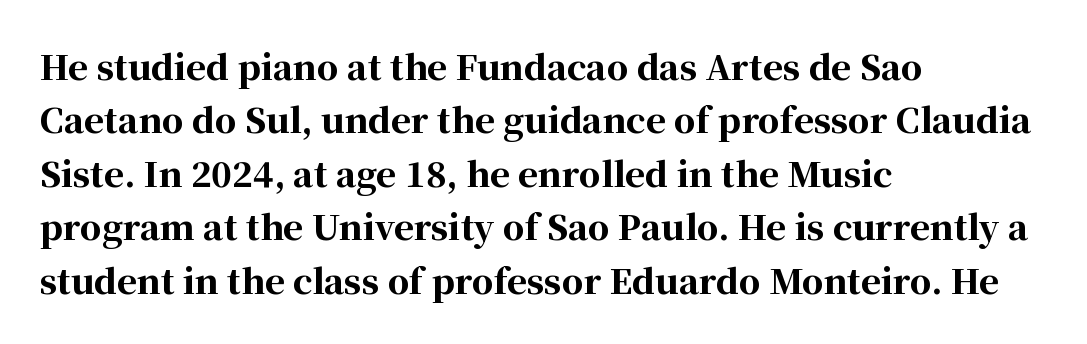
Q: Is the text bold? A: Yes.
Q: Is the text italic (slanted)? A: No, it is upright.
Q: Is the typeface a serif or a sans-serif typeface? A: Serif.
Q: Is the text underlined? A: No.
Q: How is the paragraph aligned? A: Left-aligned.
Q: Is the spacing between letters normal or unusually wide? A: Normal.
Q: Is the spacing between lines tight, normal or loose? A: Normal.
Q: Width (condensed, normal, or wide)? A: Normal.
Q: Stroke contrast? A: High.
Q: x-height? A: Medium.
Q: Monospaced? A: No.
